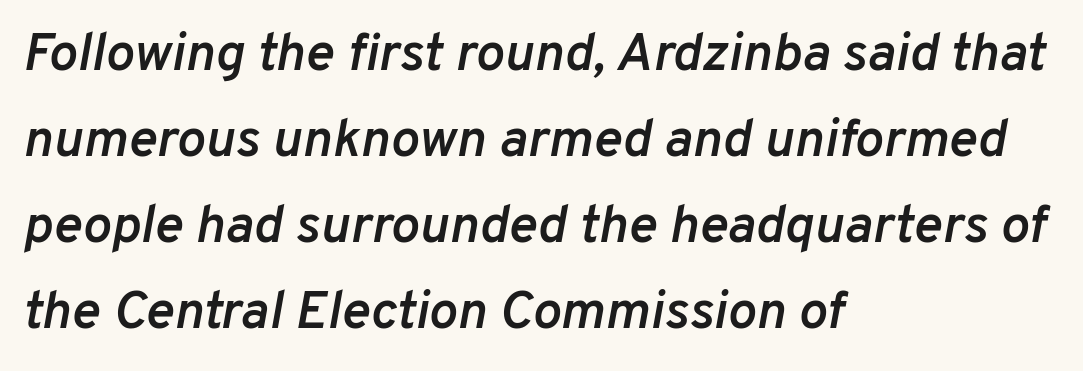
In CSS terms this would be text-align: left. The typography opts for an oblique posture over an upright one. Type without underlining. Do the characters align in a grid? No, the font is proportional.
